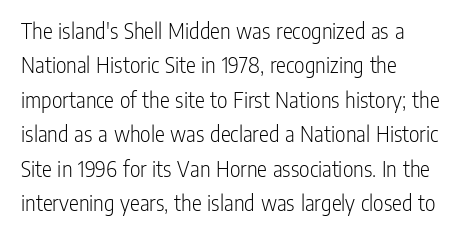
Observe the ordinary spacing: letters are neighbours, not strangers. Only glyphs here, with clear space below each row. Honestly, the row spacing looks completely unremarkable. No letter is thick-stroked: the sample isn't bold.
